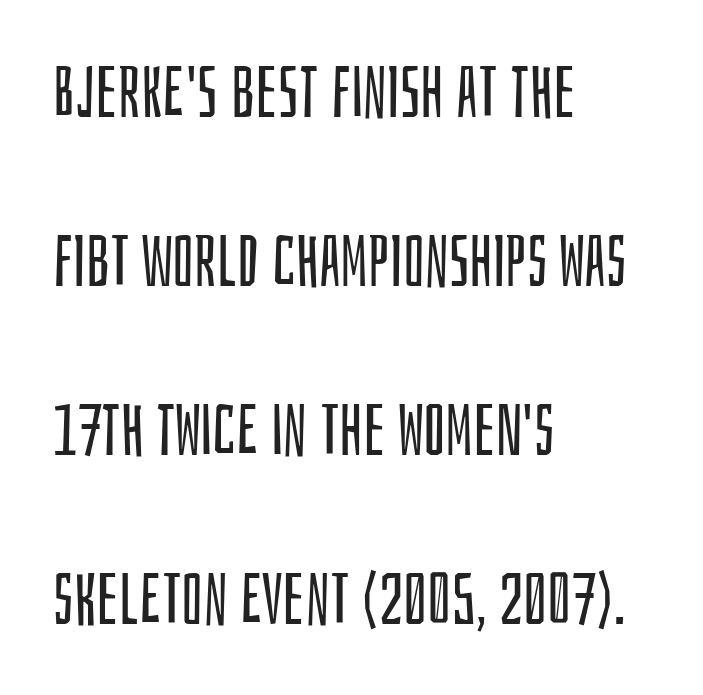
Baseline-to-baseline distance is far greater than the letter height. The font is comparable to plain body text, perhaps lighter. Nobody touched the tracking dial on this one. The foot of each line stays bare and open. Typeset ragged right — the left edge is the straight one. Quick note: not italic, upright.
